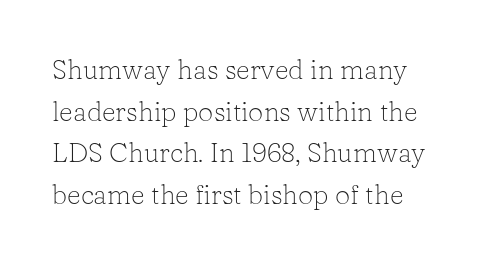
The image shows 27 px text type, upright; set normal line spacing (1.54x), normal letter spacing, not underlined.
